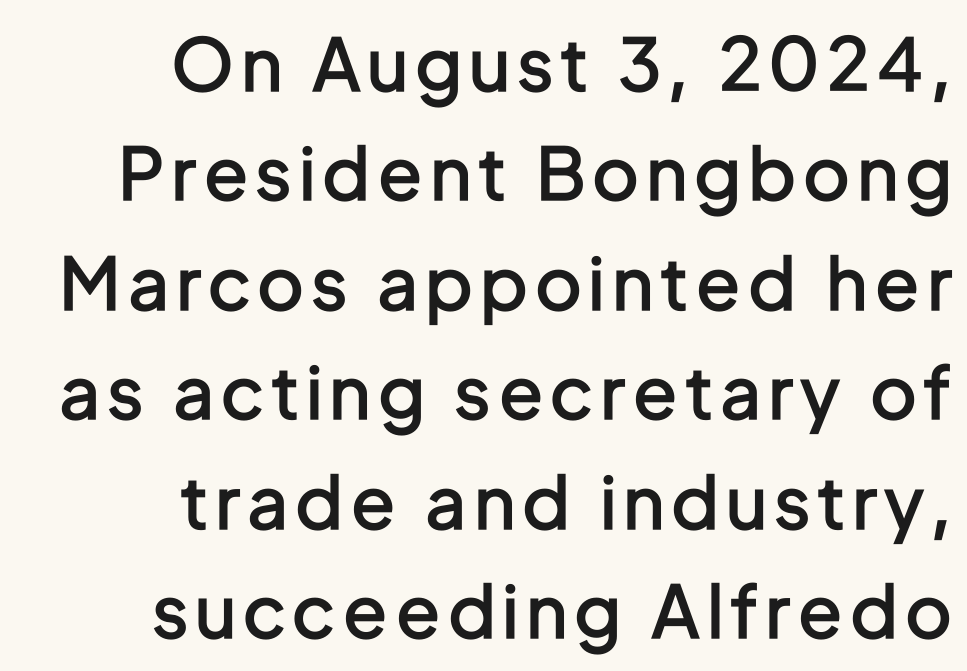
Successive baselines arrive at the customary interval. Looks like regular typesetting: each glyph gets only the width it needs. If you drew a line through each stem, it would be perfectly vertical. The glyphs are unaccompanied by any horizontal stroke below them. All the whitespace from short lines collects on the left. Examine the stroke ends and you'll find no serifs.
